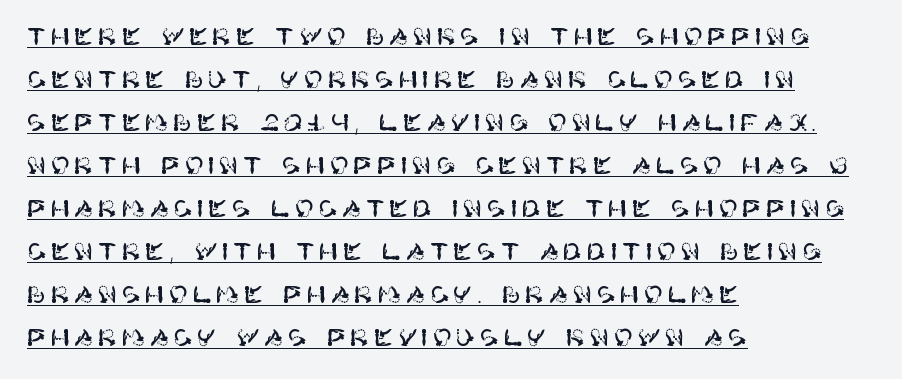
The image shows 23 px text type, upright; set left-aligned, line spacing 1.87x, underlined.
